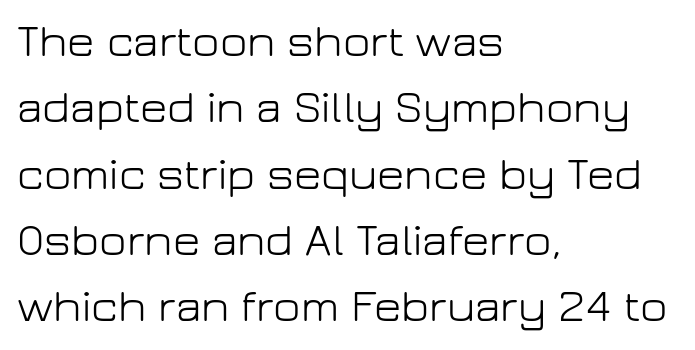
The image shows 47 px light sans-serif type, upright; set left-aligned, normal line spacing (1.41x), normal letter spacing, not underlined; low stroke contrast and a medium x-height.
